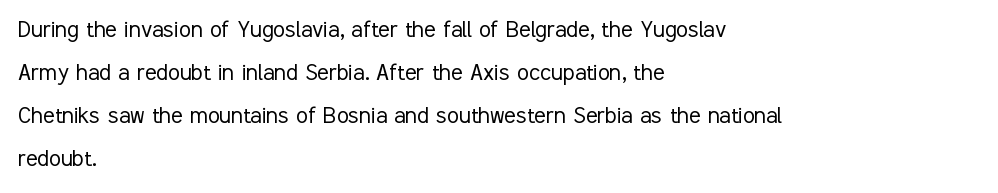
The image shows 27 px text type, upright; set left-aligned, normal line spacing (1.59x), normal letter spacing, not underlined.
